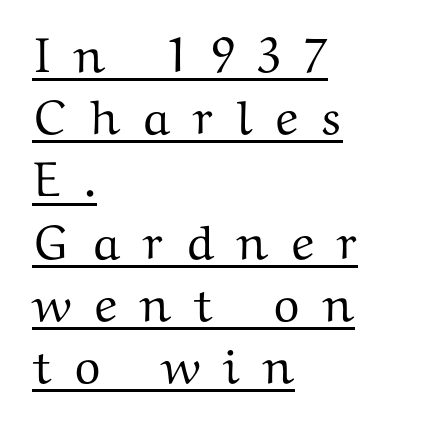
Q: Is the text italic (slanted)? A: No, it is upright.
Q: Is the typeface a serif or a sans-serif typeface? A: Serif.
Q: Is the text underlined? A: Yes.
Q: How is the paragraph aligned? A: Left-aligned.
Q: Is the spacing between letters normal or unusually wide? A: Unusually wide.
Q: Is the spacing between lines tight, normal or loose? A: Normal.
Q: Width (condensed, normal, or wide)? A: Wide.
Q: Stroke contrast? A: Medium.
Q: x-height? A: Medium.
Q: Monospaced? A: No.
